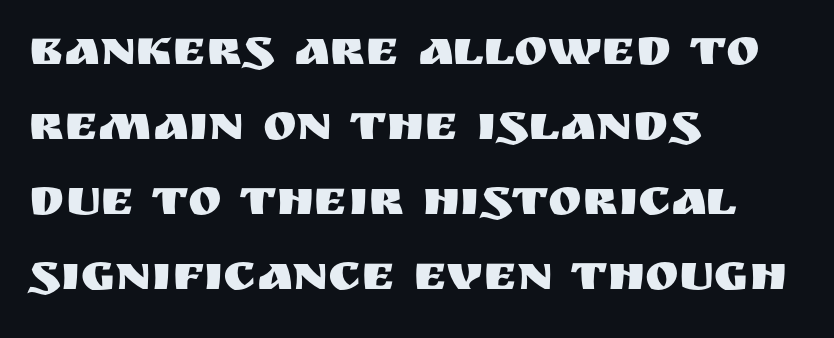
Characters remain perfectly vertical along every line. Note the varied advance widths — an 'i' is clearly narrower than an 'm'. The passage shown is not underscored anywhere. Notice how the passage keeps a crisp vertical edge on the left only. The vertical gap from one line to the next is medium. In terms of letterspacing, this is plain default setting.
